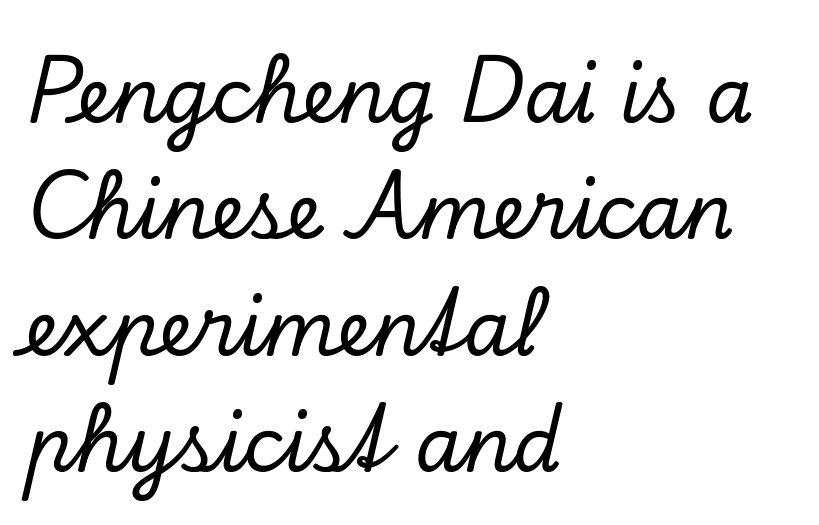
Q: Is the text italic (slanted)? A: Yes, it leans right by about 13 degrees.
Q: Is the typeface a serif or a sans-serif typeface? A: Serif.
Q: Is the text underlined? A: No.
Q: How is the paragraph aligned? A: Left-aligned.
Q: Is the spacing between letters normal or unusually wide? A: Normal.
Q: Is the spacing between lines tight, normal or loose? A: Normal.
Q: Width (condensed, normal, or wide)? A: Normal.
Q: Stroke contrast? A: Low.
Q: x-height? A: Small.
Q: Monospaced? A: No.
